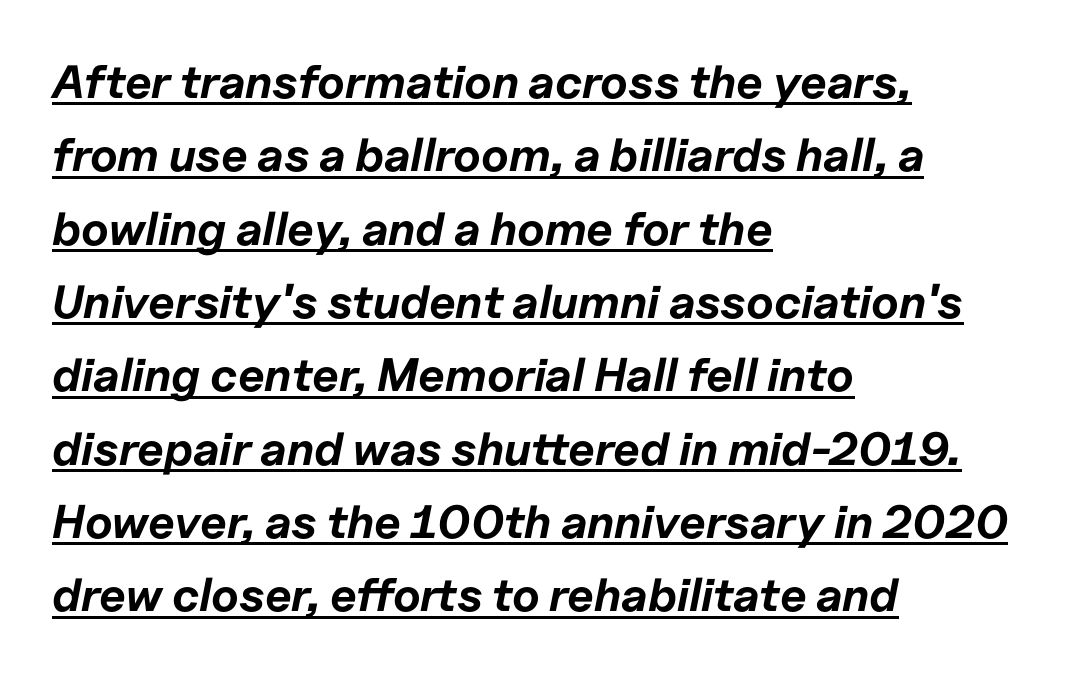
{"italic": "yes", "lean": "right", "slant_degrees": 11, "bold": "yes", "weight": "bold", "width": "normal", "stroke_contrast": "low", "x_height": "medium", "monospaced": "no", "underline": "yes", "align": "left", "line_spacing": "normal", "line_spacing_ratio": 1.56, "letter_spacing": "normal", "letter_spacing_em": 0.0, "glyph_px": 47}
